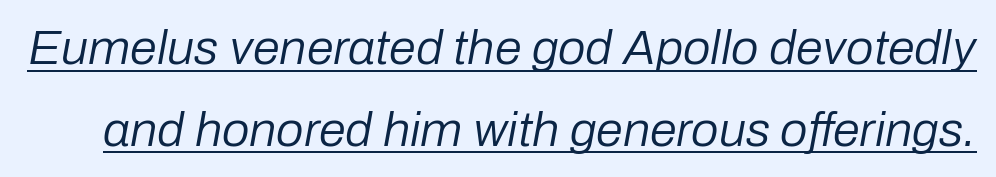
Q: Is the text bold? A: No.
Q: Is the text italic (slanted)? A: Yes, it leans right by about 10 degrees.
Q: Is the text underlined? A: Yes.
Q: Is the spacing between letters normal or unusually wide? A: Normal.
Q: Is the spacing between lines tight, normal or loose? A: Normal.
Q: Width (condensed, normal, or wide)? A: Normal.
Q: Stroke contrast? A: Low.
Q: x-height? A: Medium.
Q: Monospaced? A: No.
